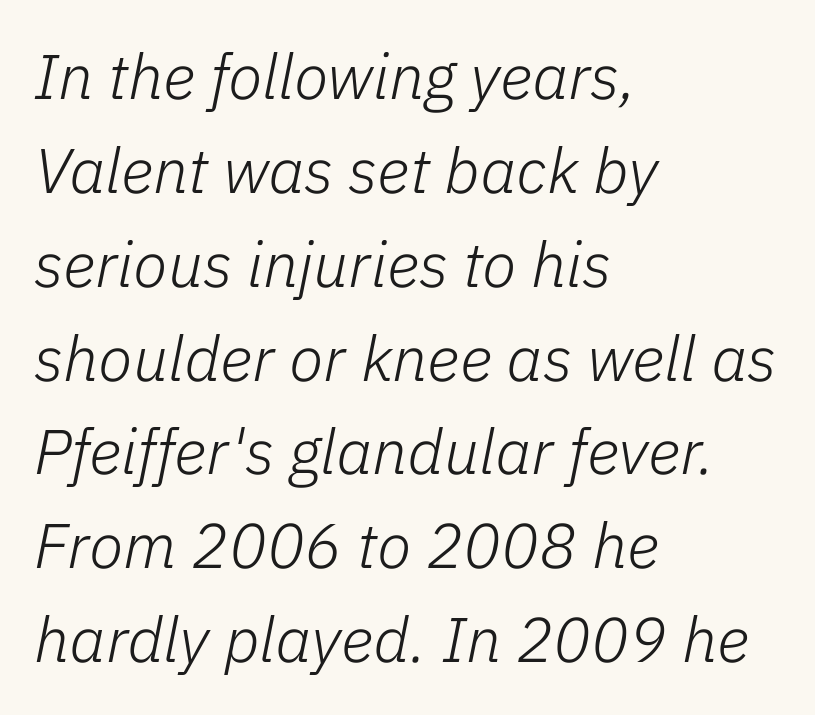
The image shows 63 px light type, italic (leaning right); set left-aligned, normal line spacing (1.49x), normal letter spacing, not underlined; low stroke contrast and a medium x-height.
